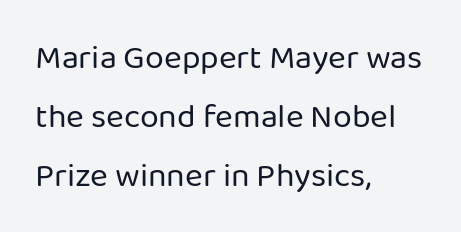
Nothing unusual about the tracking: characters are spaced as the font intends. These lines are composed in type without serifs. Think of a printed novel: that variable character pitch is what you see here. A typesetter would mark this as roman, not italic.
